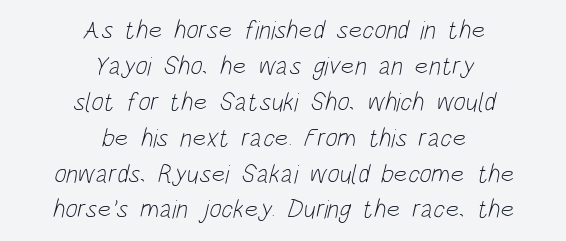
Q: Is the text bold? A: No.
Q: Is the text underlined? A: No.
Q: How is the paragraph aligned? A: Centered.
Q: Is the spacing between letters normal or unusually wide? A: Normal.
Q: Is the spacing between lines tight, normal or loose? A: Normal.
